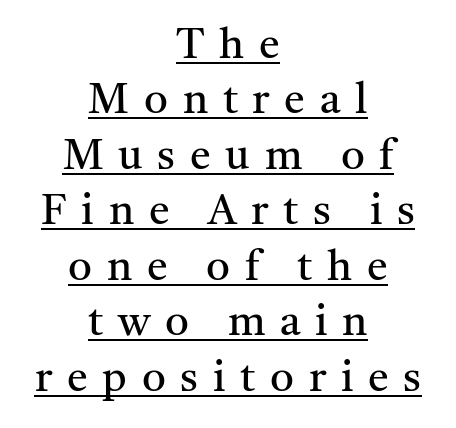
{"serif": "yes", "italic": "no", "bold": "no", "weight": "regular", "width": "normal", "stroke_contrast": "medium", "x_height": "medium", "monospaced": "no", "underline": "yes", "align": "center", "line_spacing": "normal", "line_spacing_ratio": 1.32, "letter_spacing": "wide", "letter_spacing_em": 0.35, "glyph_px": 42}
